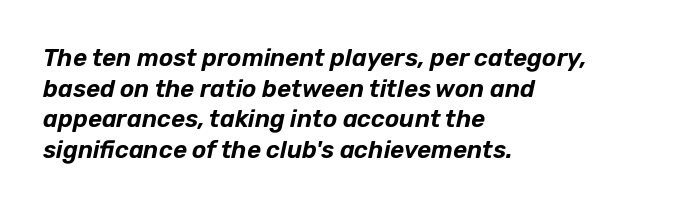
Successive baselines arrive at the customary interval. The passage is arranged the way most books set body copy — flush left. The lettering tilts uniformly, giving the passage an italic look. The string is rendered with underlining switched off. The rendering keeps characters at their native spacing.
